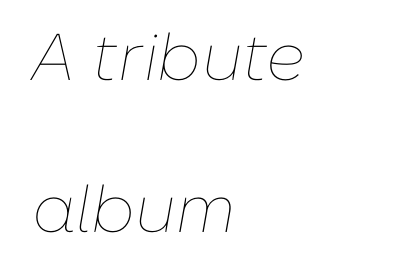
The image shows 66 px thin type, italic (leaning right); set left-aligned, loose line spacing (2.3x), normal letter spacing, not underlined; low stroke contrast and a medium x-height.
